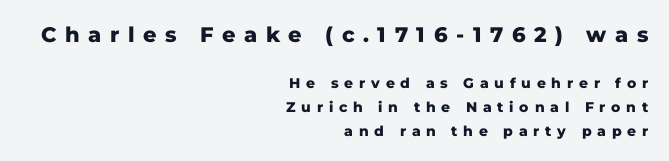
Words float on clear page, feet unadorned. The first block has been scaled up relative to the second. On the weight axis this lands at bold, roughly 700. Right-aligned paragraph, ragged on the left.
